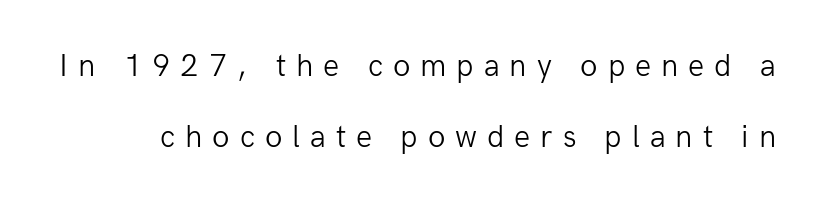
Q: Is the text bold? A: No.
Q: Is the text italic (slanted)? A: No, it is upright.
Q: Is the typeface a serif or a sans-serif typeface? A: Sans-serif.
Q: Is the text underlined? A: No.
Q: Is the spacing between letters normal or unusually wide? A: Unusually wide.
Q: Is the spacing between lines tight, normal or loose? A: Loose.
Q: Width (condensed, normal, or wide)? A: Normal.
Q: Stroke contrast? A: Low.
Q: x-height? A: Medium.
Q: Monospaced? A: No.
